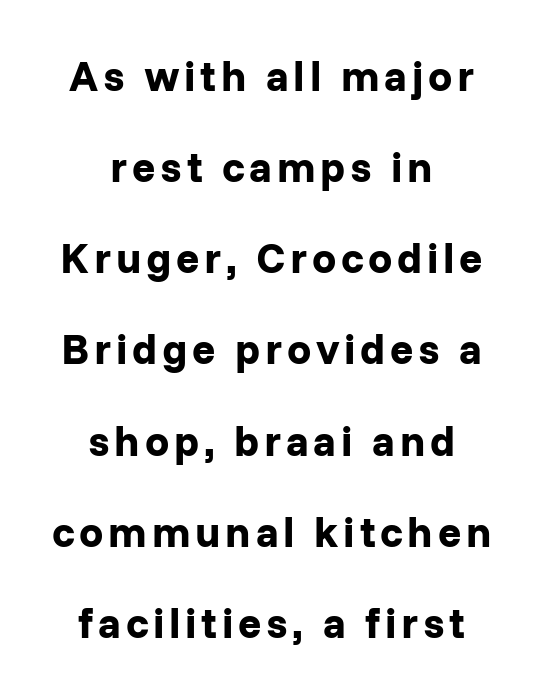
The image shows 43 px bold sans-serif type, upright; set centered, loose line spacing (2.12x), not underlined; low stroke contrast and a medium x-height.
